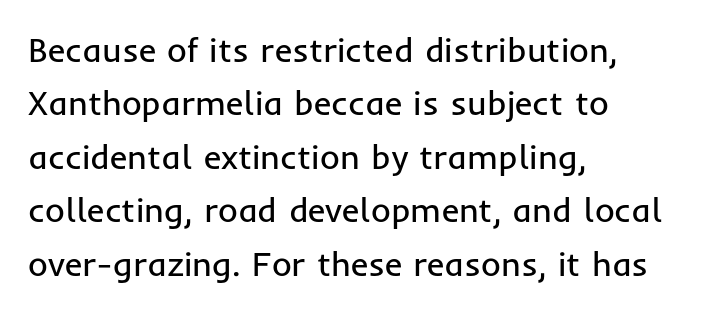
The image shows 34 px regular-weight sans-serif type, upright; set left-aligned, normal line spacing (1.57x), normal letter spacing, not underlined; low stroke contrast and a medium x-height.
